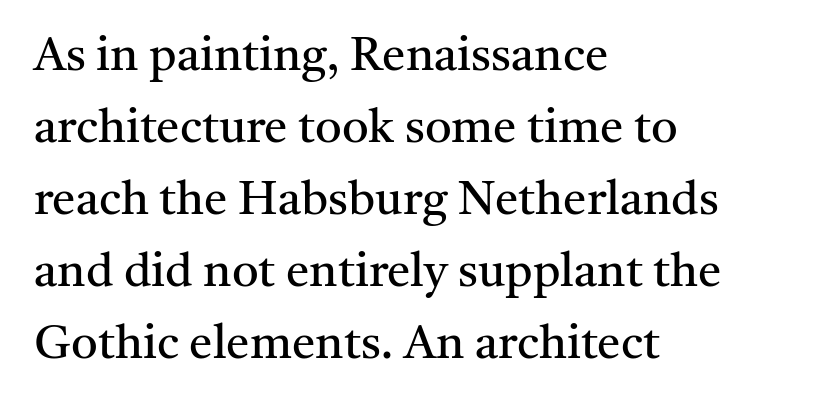
If you measured baseline to baseline, you'd find a middling distance. Stroke terminals: seriffed. Clear beneath every line of the passage. Inter-character spacing is left at the font's built-in metrics.
